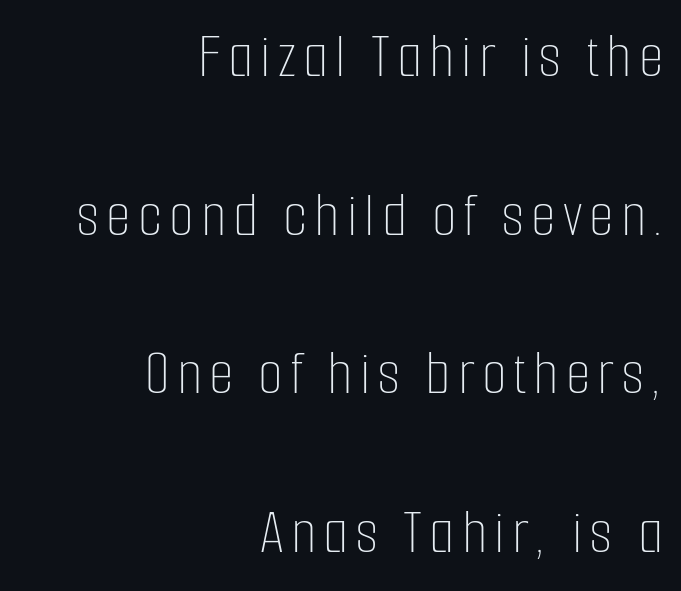
{"italic": "no", "bold": "no", "weight": "thin", "width": "condensed", "stroke_contrast": "low", "x_height": "medium", "monospaced": "no", "underline": "no", "align": "right", "line_spacing": "loose", "line_spacing_ratio": 2.48, "glyph_px": 64}
